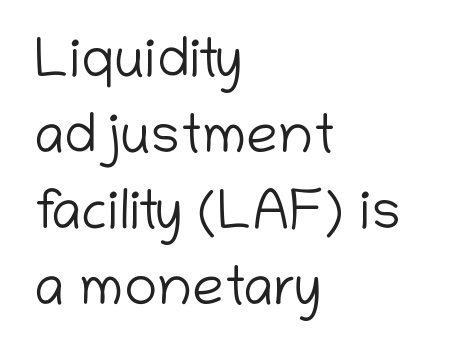
This sample keeps an unexceptional amount of space between lines. Think of a printed novel: that variable character pitch is what you see here. Posture: upright roman. The letters sit at their default tracking, neither squeezed nor spread. Has an underline been added? It has not. Short and long lines alike share a common starting point at left.
